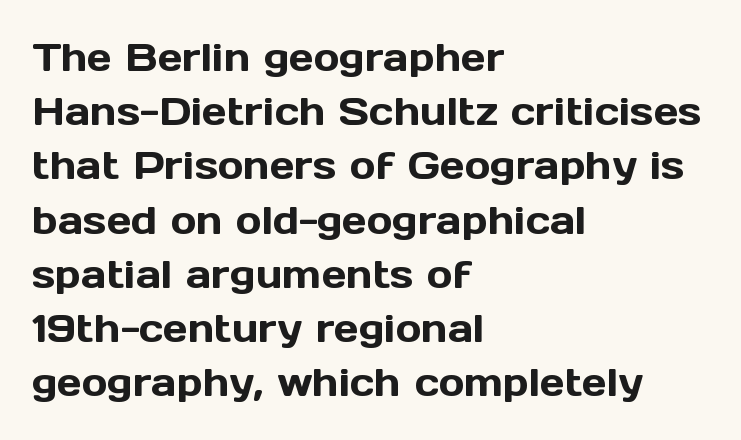
The passage shown is not underscored anywhere. Nobody touched the tracking dial on this one. You could not count columns in this text — the font is proportionally spaced. Does the lettering tilt? It doesn't — this is upright.
